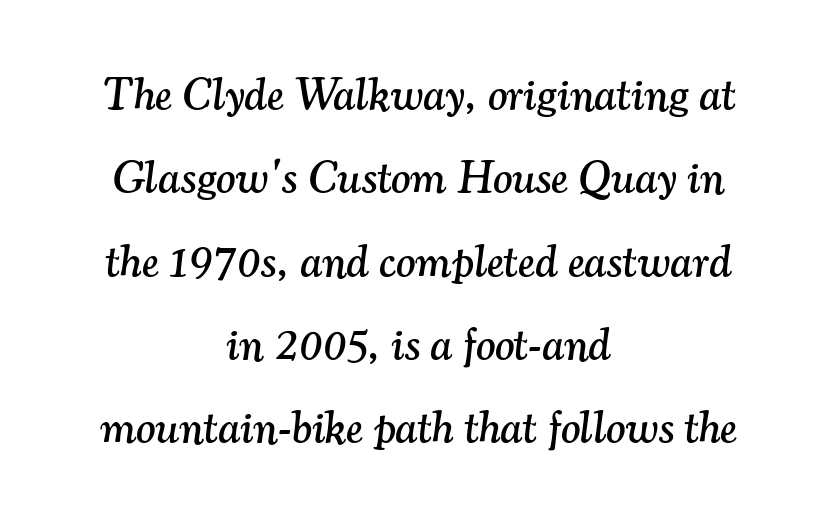
{"serif": "yes", "italic": "yes", "lean": "right", "slant_degrees": 7, "width": "normal", "stroke_contrast": "medium", "x_height": "small", "monospaced": "no", "underline": "no", "align": "center", "line_spacing_ratio": 1.81, "letter_spacing": "normal", "letter_spacing_em": 0.0, "glyph_px": 46}
